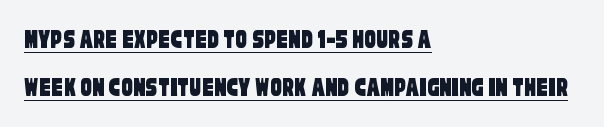
Q: Is the typeface a serif or a sans-serif typeface? A: Sans-serif.
Q: Is the text underlined? A: Yes.
Q: How is the paragraph aligned? A: Left-aligned.
Q: Is the spacing between letters normal or unusually wide? A: Normal.
Q: Is the spacing between lines tight, normal or loose? A: Normal.
Q: Width (condensed, normal, or wide)? A: Condensed.
Q: Stroke contrast? A: Low.
Q: x-height? A: Large.
Q: Monospaced? A: No.
